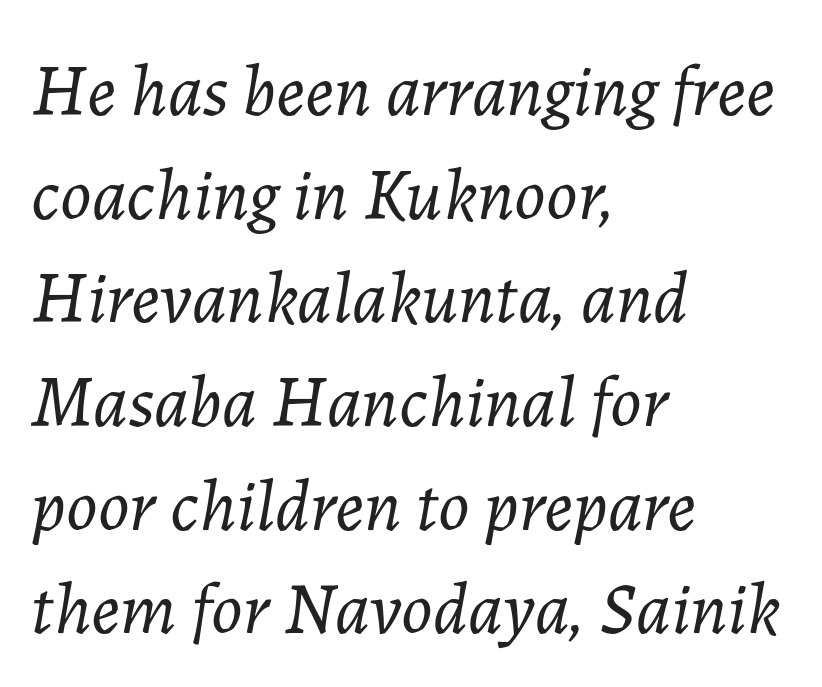
{"italic": "yes", "lean": "right", "slant_degrees": 7, "bold": "no", "weight": "light", "width": "normal", "stroke_contrast": "low", "x_height": "medium", "monospaced": "no", "underline": "no", "align": "left", "line_spacing": "normal", "line_spacing_ratio": 1.42, "letter_spacing": "normal", "letter_spacing_em": 0.0, "glyph_px": 73}
